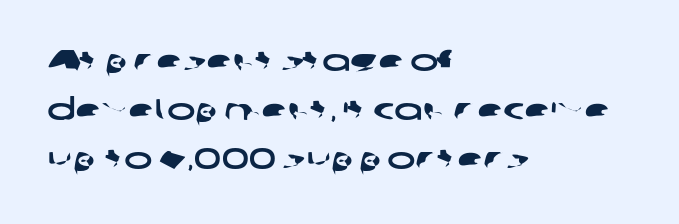
{"serif": "no", "width": "wide", "stroke_contrast": "low", "x_height": "medium", "monospaced": "no", "underline": "no", "align": "left", "line_spacing": "normal", "line_spacing_ratio": 1.64, "letter_spacing": "normal", "letter_spacing_em": 0.0, "glyph_px": 30}
